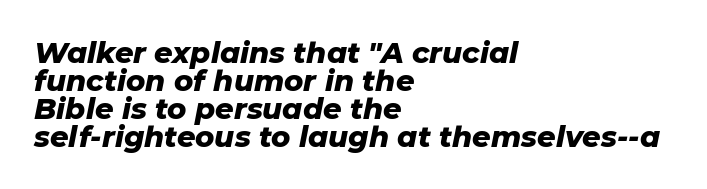
{"italic": "yes", "lean": "right", "slant_degrees": 11, "bold": "yes", "weight": "heavy", "width": "normal", "stroke_contrast": "low", "x_height": "medium", "monospaced": "no", "underline": "no", "align": "left", "line_spacing": "tight", "line_spacing_ratio": 0.96, "letter_spacing": "normal", "letter_spacing_em": 0.0, "glyph_px": 29}
